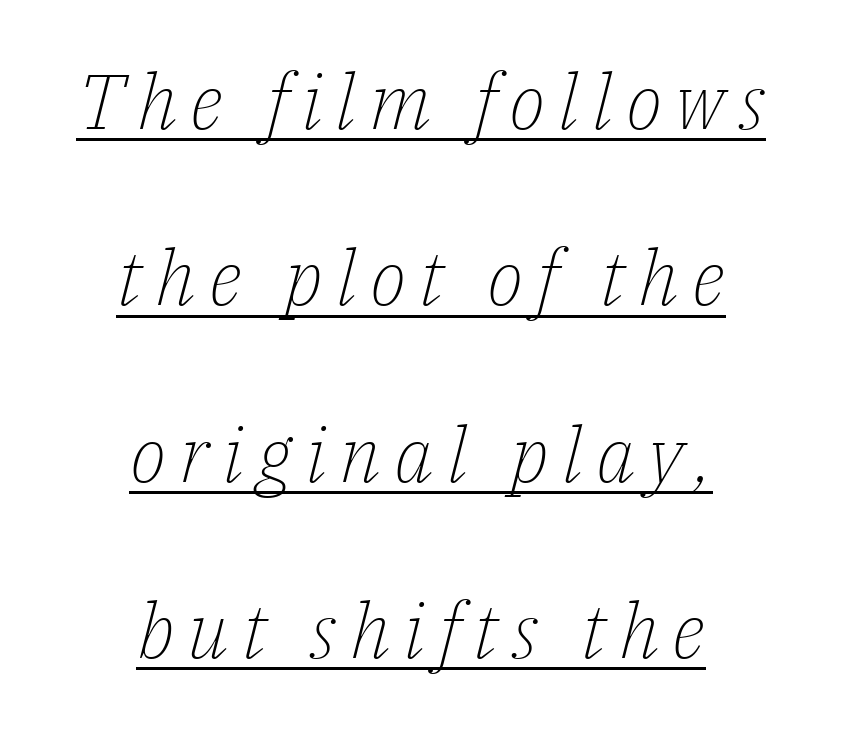
The image shows 77 px light serif type, italic (leaning right); set centered, loose line spacing (2.29x), underlined; low stroke contrast and a medium x-height.
